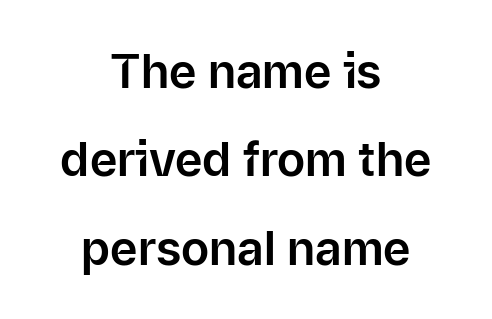
{"serif": "no", "italic": "no", "width": "normal", "stroke_contrast": "low", "x_height": "medium", "monospaced": "no", "underline": "no", "align": "center", "line_spacing_ratio": 1.88, "letter_spacing": "normal", "letter_spacing_em": 0.0, "glyph_px": 47}
